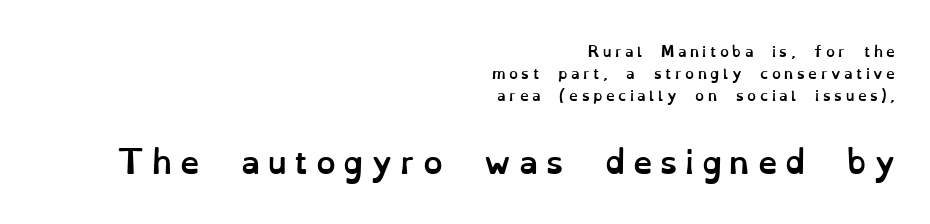
Words float on clear page, feet unadorned. This is the regular roman posture of the typeface. Think of a printed novel: that variable character pitch is what you see here. A student would call this right alignment; a typographer would say flush right, rag left. How would I describe the line gaps? Plain and ordinary.
